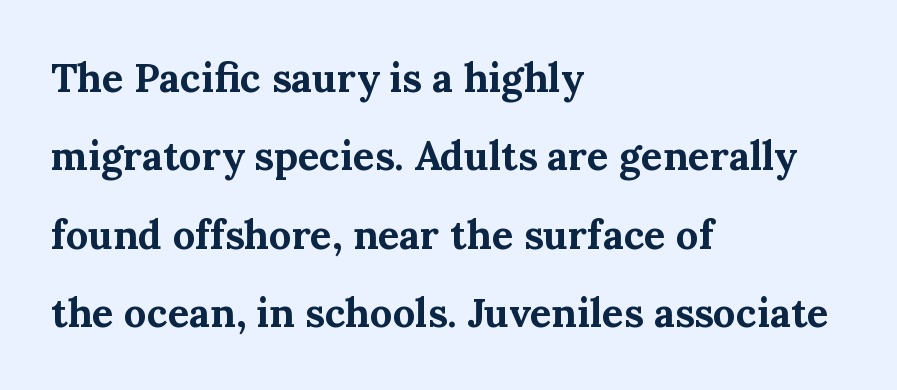
Q: Is the text bold? A: Yes.
Q: Is the text italic (slanted)? A: No, it is upright.
Q: Is the typeface a serif or a sans-serif typeface? A: Serif.
Q: Is the text underlined? A: No.
Q: How is the paragraph aligned? A: Left-aligned.
Q: Is the spacing between letters normal or unusually wide? A: Normal.
Q: Is the spacing between lines tight, normal or loose? A: Loose.
Q: Width (condensed, normal, or wide)? A: Normal.
Q: Stroke contrast? A: Medium.
Q: x-height? A: Medium.
Q: Monospaced? A: No.
